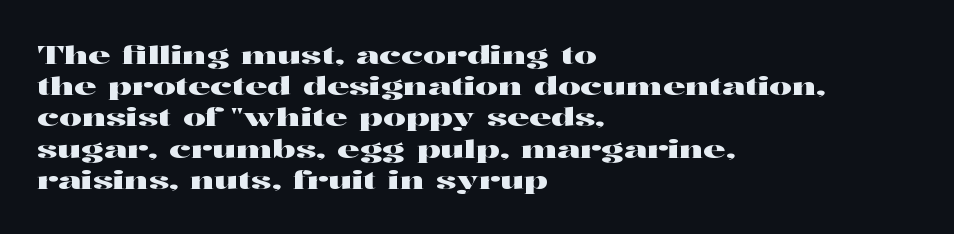
{"italic": "no", "underline": "no", "align": "left", "line_spacing": "normal", "line_spacing_ratio": 1.25, "letter_spacing": "normal", "letter_spacing_em": 0.0, "glyph_px": 25}
